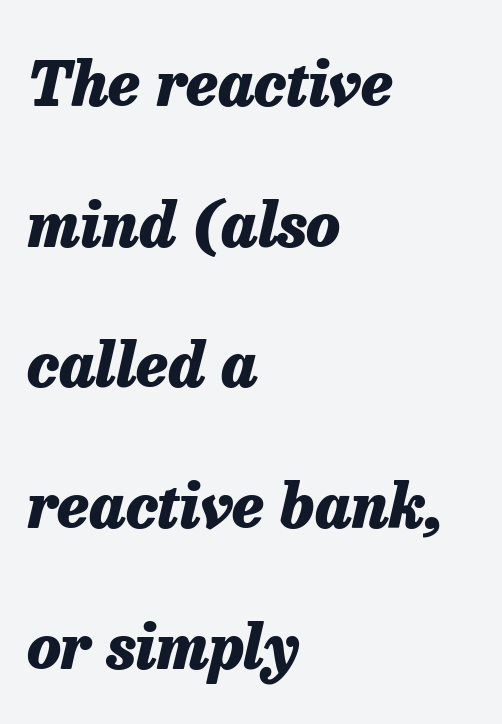
{"italic": "yes", "lean": "right", "slant_degrees": 13, "bold": "yes", "weight": "heavy", "width": "normal", "stroke_contrast": "low", "x_height": "medium", "monospaced": "no", "underline": "no", "align": "left", "line_spacing": "loose", "line_spacing_ratio": 2.27, "letter_spacing": "normal", "letter_spacing_em": 0.0, "glyph_px": 62}
